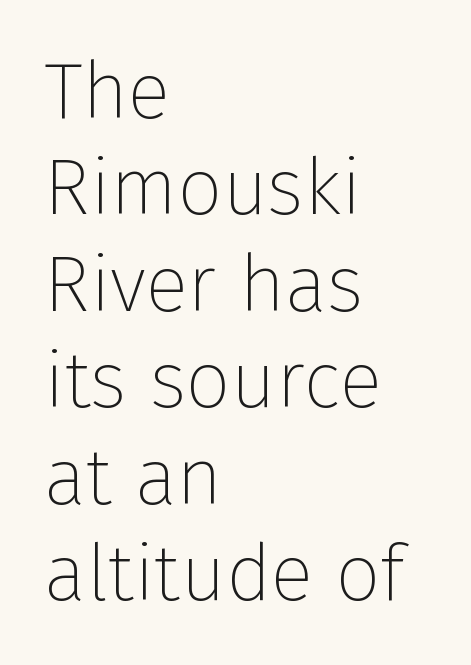
Quick note: underline off. A roman cut, with each character standing at attention. Grotesque or geometric, the face here clearly has no serifs. Layout note: lines flush left.
